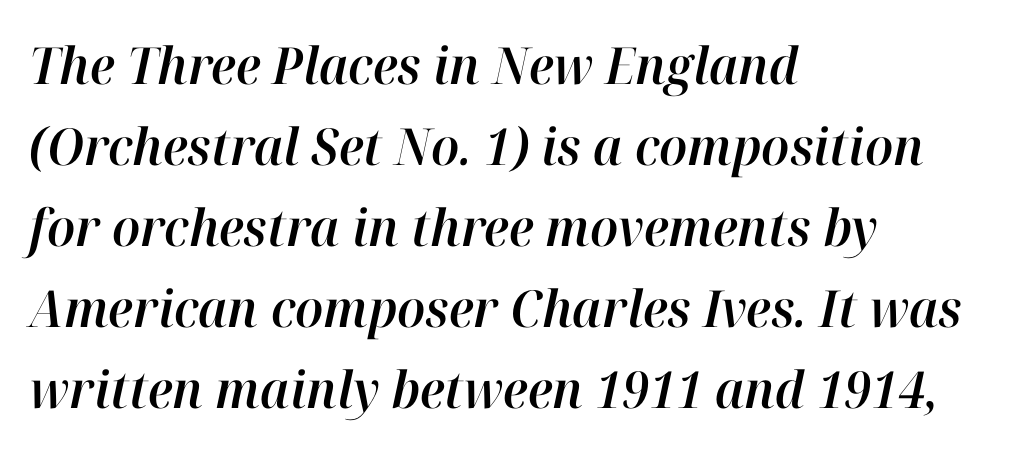
The image shows 51 px text type, italic (leaning right); set left-aligned, normal line spacing (1.59x), normal letter spacing, not underlined; high stroke contrast and a medium x-height.
